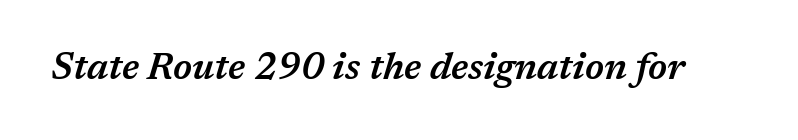
Set as a demibold, roughly 600 on the weight scale. There is no visible air inserted between adjacent glyphs. The glyphs look as if they've been sheared to an angle. Think of a printed novel: that variable character pitch is what you see here. Each row of text sits above clean, open space.
